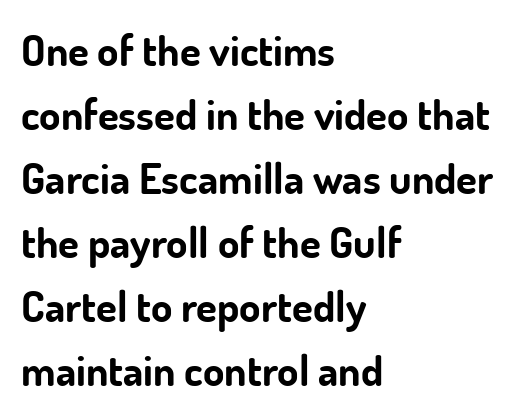
The image shows 43 px bold sans-serif type, upright; set left-aligned, normal line spacing (1.49x), normal letter spacing, not underlined; low stroke contrast and a small x-height.
